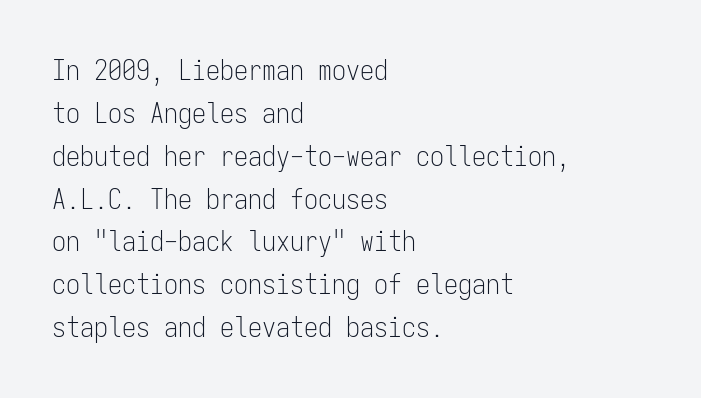
{"serif": "no", "italic": "no", "bold": "no", "weight": "light", "width": "condensed", "stroke_contrast": "low", "x_height": "medium", "monospaced": "yes", "underline": "no", "align": "left", "line_spacing": "normal", "line_spacing_ratio": 1.53, "letter_spacing": "normal", "letter_spacing_em": 0.0, "glyph_px": 28}
